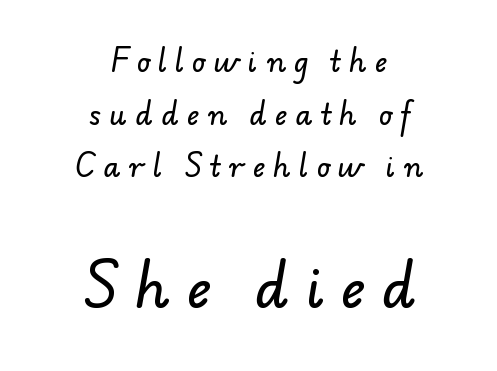
The image shows 54 px sans-serif type; set centered, loose line spacing (1.95x), unusually wide letter spacing (+0.32 em), not underlined; the second (bottom) block is 2.0x larger; low stroke contrast and a small x-height.
